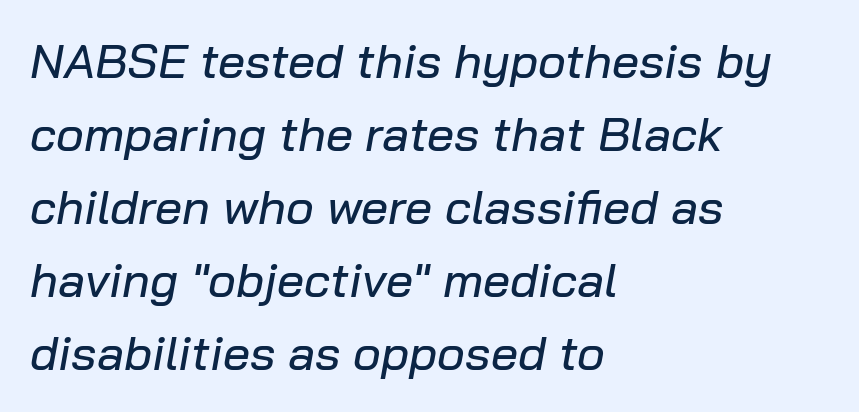
{"italic": "yes", "lean": "right", "slant_degrees": 10, "width": "normal", "stroke_contrast": "low", "x_height": "medium", "monospaced": "no", "underline": "no", "align": "left", "line_spacing": "normal", "line_spacing_ratio": 1.52, "letter_spacing": "normal", "letter_spacing_em": 0.0, "glyph_px": 48}
